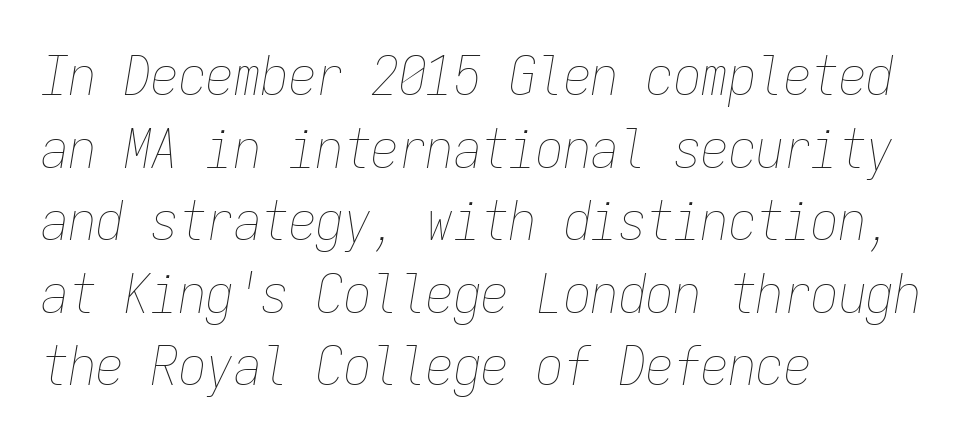
The image shows 55 px thin, condensed type, italic (leaning right), monospaced; set left-aligned, normal line spacing (1.32x), normal letter spacing, not underlined; low stroke contrast and a medium x-height.
